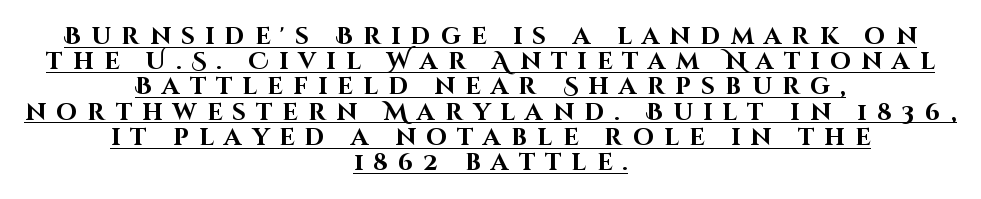
The image shows 24 px bold type, upright; set centered, tight line spacing (1.05x), unusually wide letter spacing (+0.43 em), underlined.
